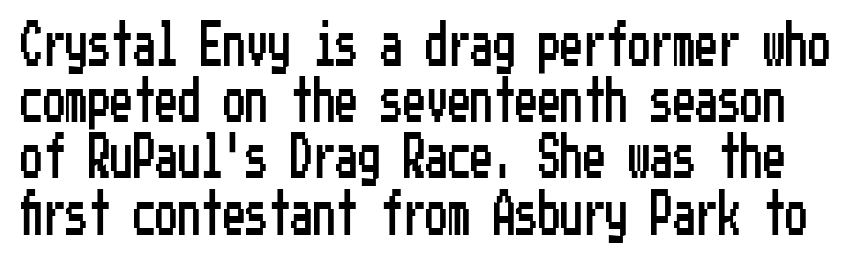
In terms of letterform style, serifs are entirely absent. Nothing unusual about the tracking: characters are spaced as the font intends. Underlining? Definitely not there. Rows of type keep a routine distance in the vertical direction.
